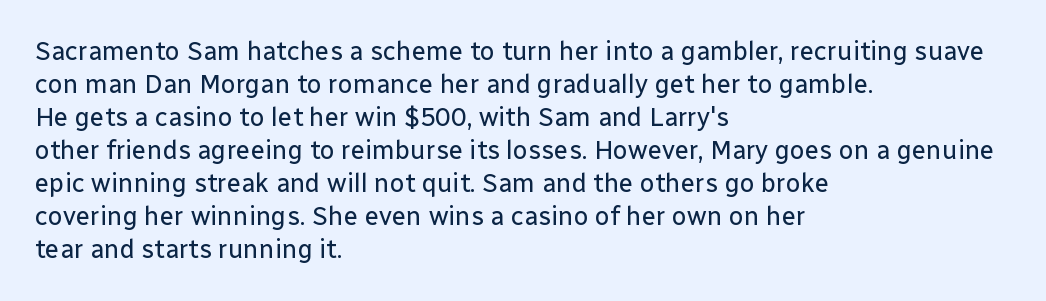
The image shows 26 px text type, upright; set left-aligned, normal line spacing (1.27x), normal letter spacing, not underlined.
